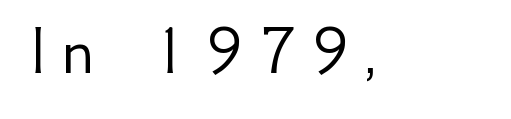
{"serif": "no", "italic": "no", "bold": "no", "weight": "light", "width": "normal", "stroke_contrast": "low", "x_height": "small", "monospaced": "no", "underline": "no", "glyph_px": 73}
